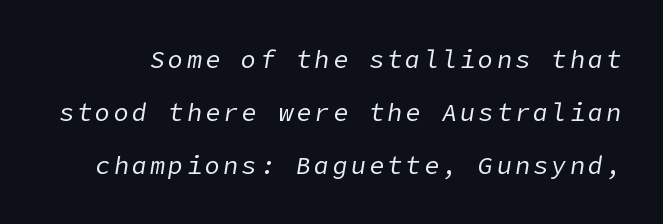
Regarding leading, the lines here are spaced well apart. Weight class: somewhere from thin through regular. When letters slant like this, we call the style italic. Nobody drew a line under any word here.
